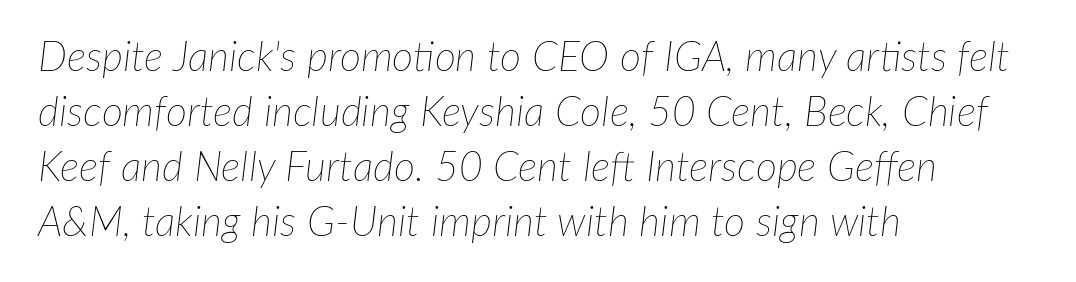
The image shows 41 px thin type, italic (leaning right); set left-aligned, normal line spacing (1.34x), normal letter spacing, not underlined; low stroke contrast and a medium x-height.
